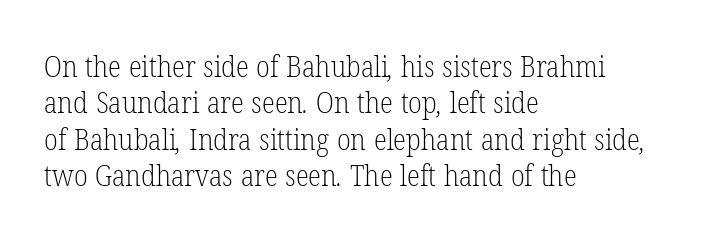
{"serif": "yes", "bold": "no", "weight": "light", "width": "condensed", "stroke_contrast": "low", "x_height": "medium", "monospaced": "no", "underline": "no", "align": "left", "line_spacing_ratio": 1.21, "letter_spacing": "normal", "letter_spacing_em": 0.0, "glyph_px": 30}
